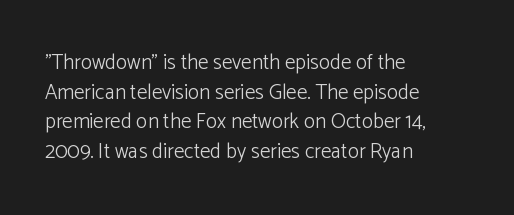
Quick note: underline off. Do the letters lean? They stand straight. The text block is weighted toward the left margin, trailing off unevenly rightward. This rendering leaves character spacing at its baseline value. Vertical spacing — default.
